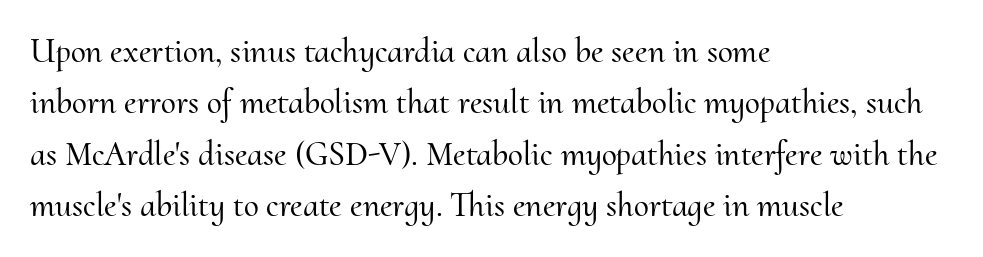
{"serif": "yes", "italic": "no", "width": "normal", "stroke_contrast": "medium", "x_height": "small", "monospaced": "no", "underline": "no", "align": "left", "line_spacing": "normal", "line_spacing_ratio": 1.51, "letter_spacing": "normal", "letter_spacing_em": 0.0, "glyph_px": 34}
